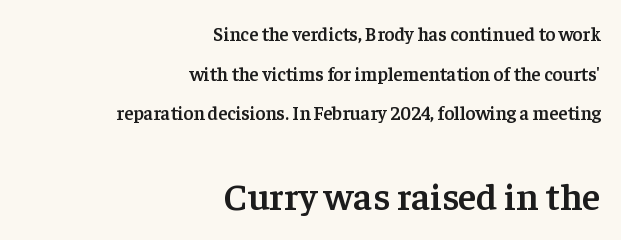
The image shows 38 px semibold serif type, upright; set right-aligned, loose line spacing (2.08x), normal letter spacing, not underlined; the second (bottom) block is 2.0x larger; low stroke contrast and a medium x-height.
